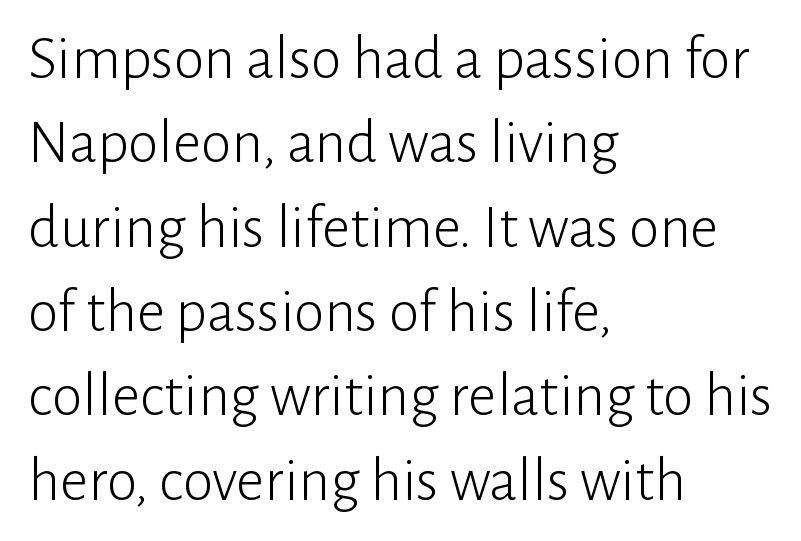
{"serif": "no", "italic": "no", "bold": "no", "weight": "light", "width": "normal", "stroke_contrast": "low", "x_height": "medium", "monospaced": "no", "underline": "no", "align": "left", "line_spacing": "normal", "line_spacing_ratio": 1.36, "letter_spacing": "normal", "letter_spacing_em": 0.0, "glyph_px": 62}
